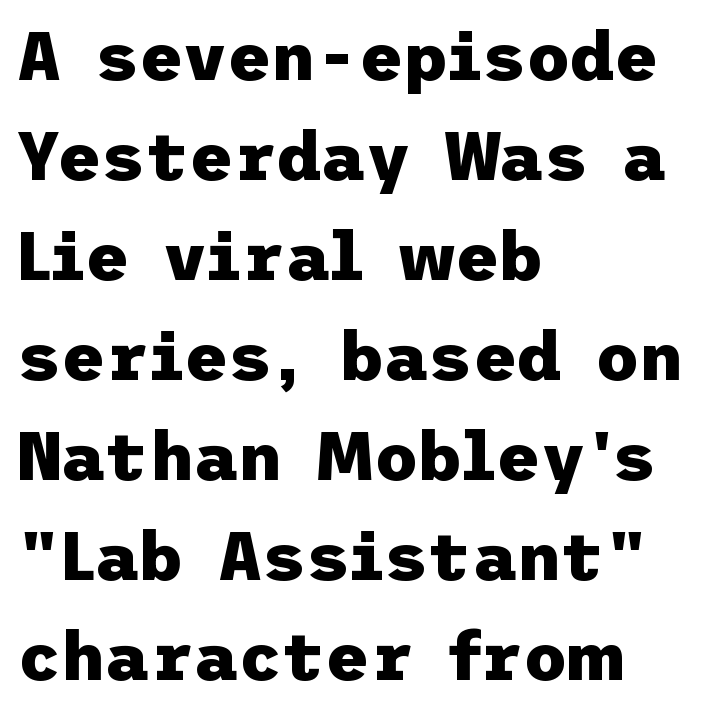
The image shows 68 px heavy sans-serif type, upright; set left-aligned, normal line spacing (1.47x), normal letter spacing, not underlined; low stroke contrast and a medium x-height.
